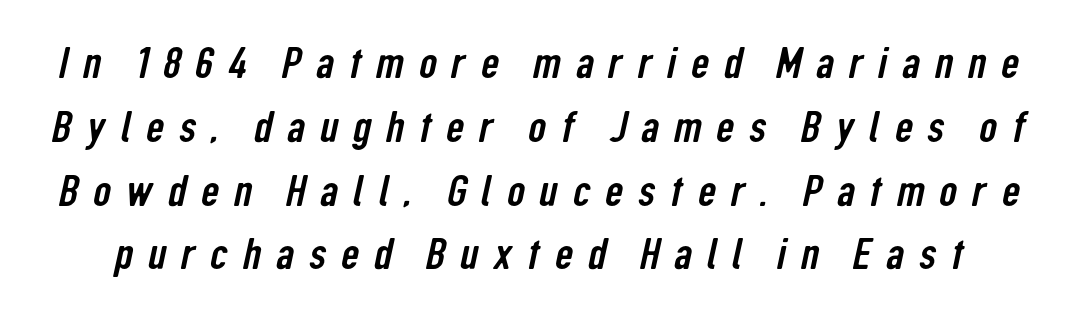
{"serif": "no", "width": "condensed", "stroke_contrast": "low", "x_height": "medium", "monospaced": "no", "underline": "no", "line_spacing": "normal", "line_spacing_ratio": 1.45, "letter_spacing": "wide", "letter_spacing_em": 0.34, "glyph_px": 44}
